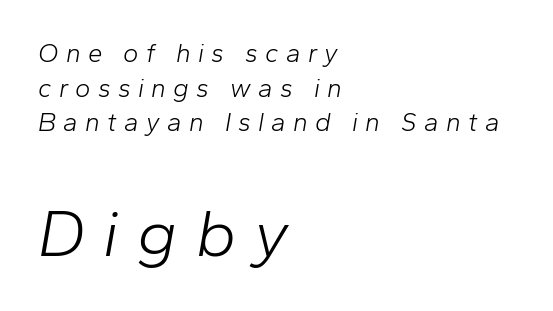
{"italic": "yes", "lean": "right", "slant_degrees": 10, "bold": "no", "weight": "light", "width": "normal", "stroke_contrast": "low", "x_height": "medium", "monospaced": "no", "underline": "no", "align": "left", "line_spacing": "normal", "line_spacing_ratio": 1.33, "letter_spacing": "wide", "letter_spacing_em": 0.28, "larger_block": "second", "size_ratio": 2.54, "glyph_px": 66}
